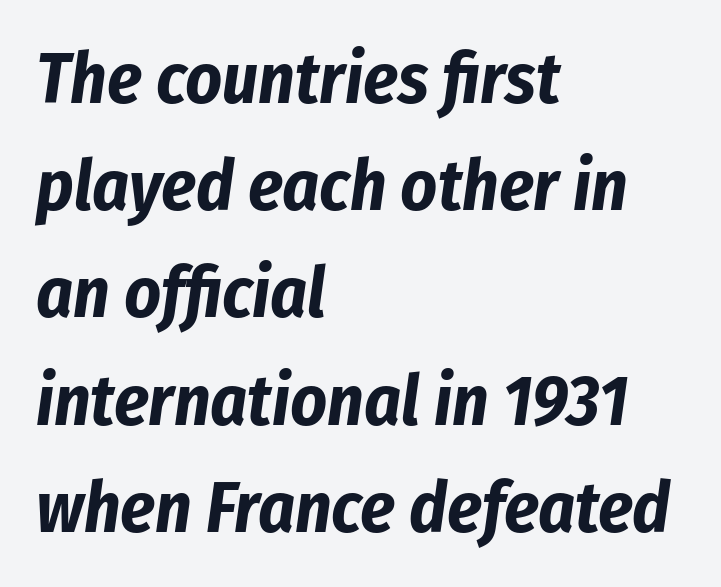
{"italic": "yes", "lean": "right", "slant_degrees": 8, "bold": "yes", "weight": "bold", "width": "condensed", "stroke_contrast": "low", "x_height": "medium", "monospaced": "no", "underline": "no", "align": "left", "line_spacing": "normal", "line_spacing_ratio": 1.51, "letter_spacing": "normal", "letter_spacing_em": 0.0, "glyph_px": 71}
